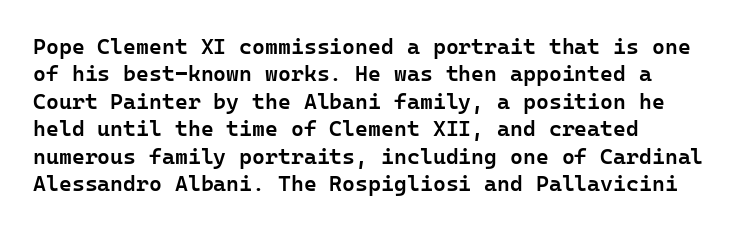
The image shows 22 px text type, upright; set left-aligned, normal line spacing (1.25x), normal letter spacing, not underlined.
